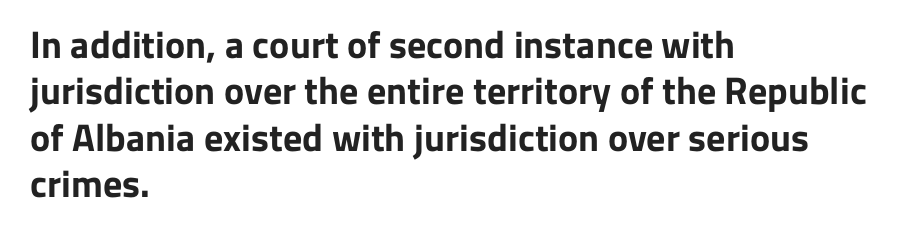
Q: Is the text bold? A: Yes.
Q: Is the text italic (slanted)? A: No, it is upright.
Q: Is the typeface a serif or a sans-serif typeface? A: Sans-serif.
Q: Is the text underlined? A: No.
Q: How is the paragraph aligned? A: Left-aligned.
Q: Is the spacing between letters normal or unusually wide? A: Normal.
Q: Width (condensed, normal, or wide)? A: Normal.
Q: Stroke contrast? A: Low.
Q: x-height? A: Medium.
Q: Monospaced? A: No.
